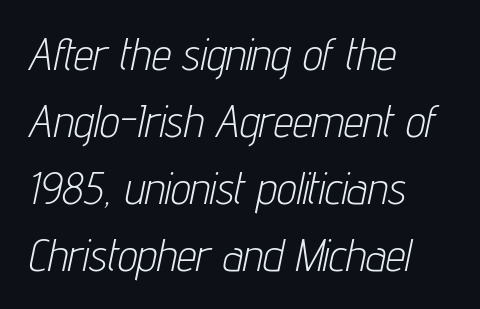
{"italic": "yes", "lean": "right", "slant_degrees": 12, "bold": "no", "weight": "light", "width": "condensed", "stroke_contrast": "low", "x_height": "medium", "monospaced": "no", "underline": "no", "align": "left", "line_spacing": "normal", "line_spacing_ratio": 1.52, "letter_spacing": "normal", "letter_spacing_em": 0.0, "glyph_px": 44}
